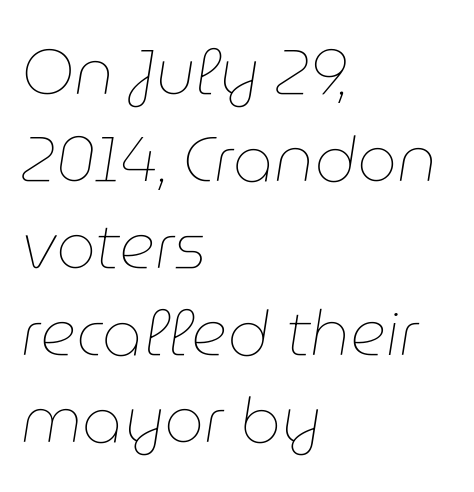
{"italic": "yes", "lean": "right", "slant_degrees": 9, "bold": "no", "weight": "thin", "width": "normal", "stroke_contrast": "low", "x_height": "medium", "monospaced": "no", "underline": "no", "align": "left", "line_spacing": "normal", "line_spacing_ratio": 1.38, "letter_spacing": "normal", "letter_spacing_em": 0.0, "glyph_px": 63}
